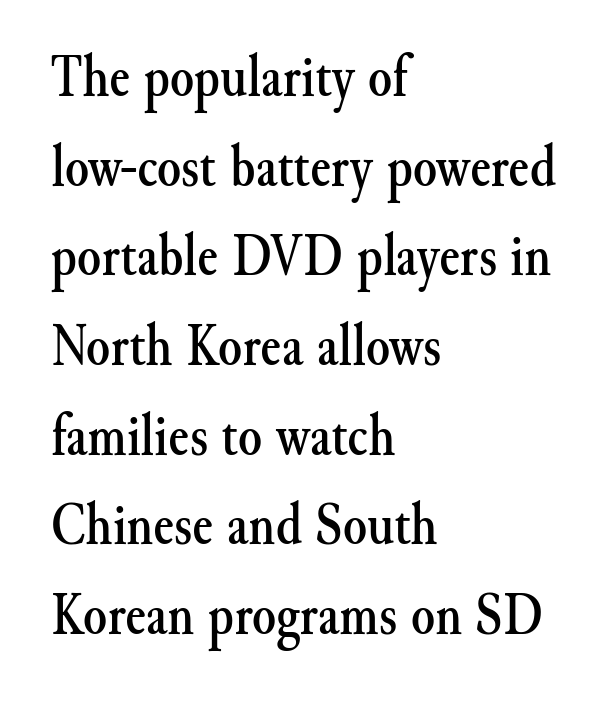
The image shows 61 px serif type, upright; set left-aligned, normal line spacing (1.47x), normal letter spacing, not underlined; medium stroke contrast and a small x-height.
